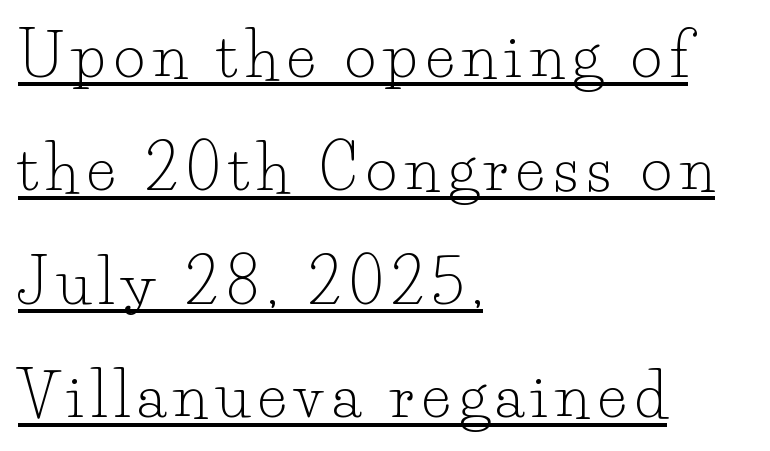
Q: Is the text bold? A: No.
Q: Is the text italic (slanted)? A: No, it is upright.
Q: Is the typeface a serif or a sans-serif typeface? A: Serif.
Q: Is the text underlined? A: Yes.
Q: How is the paragraph aligned? A: Left-aligned.
Q: Width (condensed, normal, or wide)? A: Normal.
Q: Stroke contrast? A: Low.
Q: x-height? A: Small.
Q: Monospaced? A: No.
